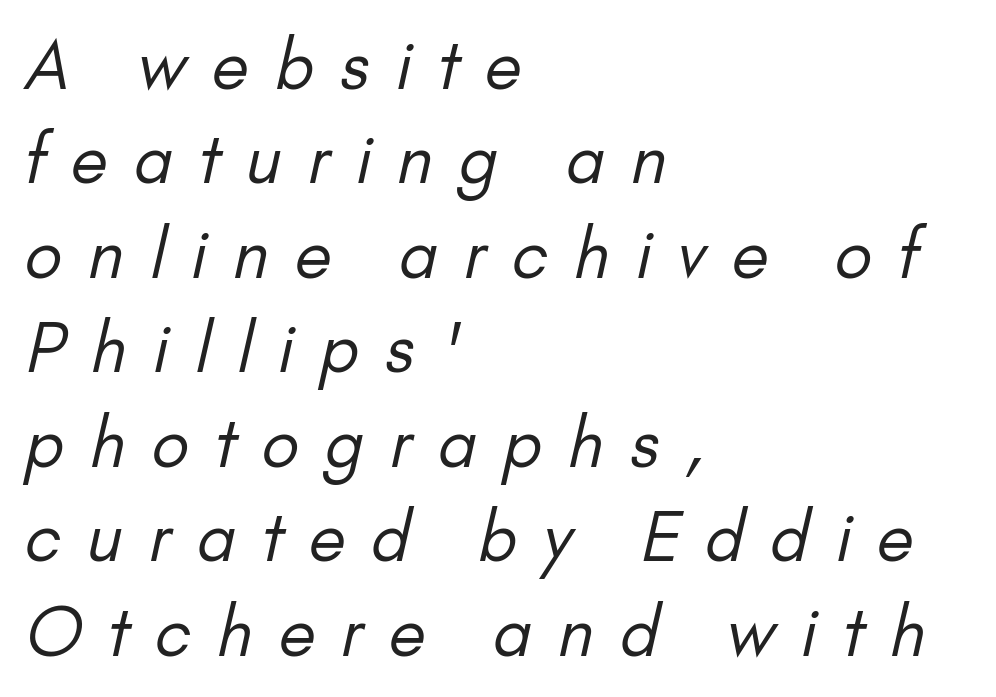
{"serif": "no", "bold": "no", "weight": "regular", "width": "normal", "stroke_contrast": "low", "x_height": "small", "monospaced": "no", "underline": "no", "align": "left", "line_spacing": "normal", "line_spacing_ratio": 1.41, "letter_spacing": "wide", "letter_spacing_em": 0.39, "glyph_px": 67}
